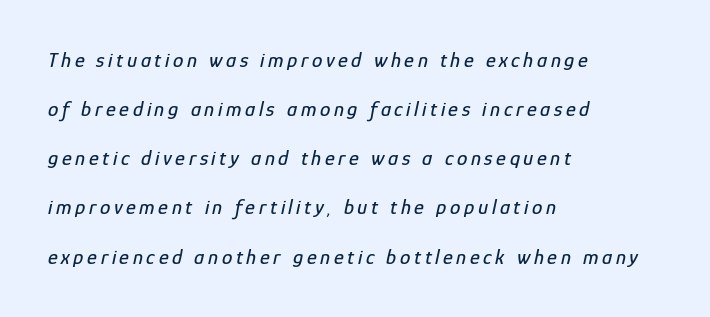
Emphasis-style slanted type is in use. Visually the block forms a straight wall on the left and a jagged coastline on the right. The space directly below the letters is spotless. Regarding leading, the lines here are spaced well apart.
